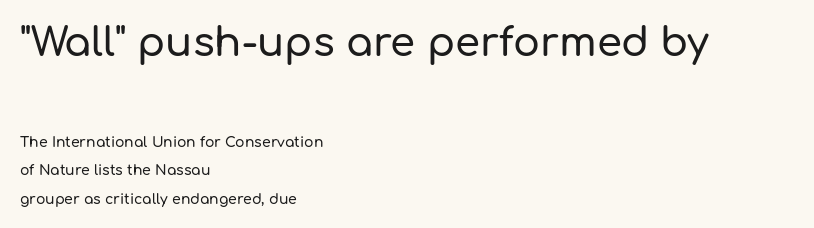
{"serif": "no", "italic": "no", "width": "normal", "stroke_contrast": "low", "x_height": "medium", "monospaced": "no", "underline": "no", "align": "left", "line_spacing": "loose", "line_spacing_ratio": 2.04, "letter_spacing": "normal", "letter_spacing_em": 0.0, "larger_block": "first", "size_ratio": 2.86, "glyph_px": 40}
